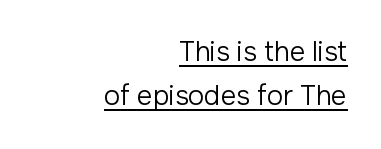
Q: Is the text bold? A: No.
Q: Is the text italic (slanted)? A: No, it is upright.
Q: Is the text underlined? A: Yes.
Q: How is the paragraph aligned? A: Right-aligned.
Q: Is the spacing between letters normal or unusually wide? A: Normal.
Q: Is the spacing between lines tight, normal or loose? A: Normal.
